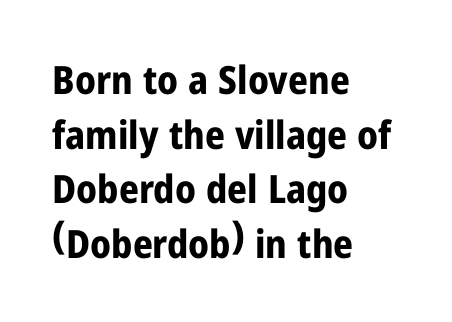
Q: Is the text bold? A: Yes.
Q: Is the text italic (slanted)? A: No, it is upright.
Q: Is the typeface a serif or a sans-serif typeface? A: Sans-serif.
Q: Is the text underlined? A: No.
Q: How is the paragraph aligned? A: Left-aligned.
Q: Is the spacing between letters normal or unusually wide? A: Normal.
Q: Is the spacing between lines tight, normal or loose? A: Normal.
Q: Width (condensed, normal, or wide)? A: Condensed.
Q: Stroke contrast? A: Low.
Q: x-height? A: Medium.
Q: Monospaced? A: No.
